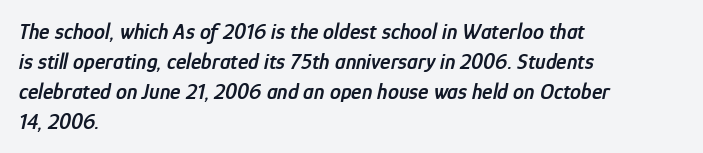
Q: Is the text bold? A: Semi-bold.
Q: Is the text italic (slanted)? A: Yes, it leans right by about 12 degrees.
Q: Is the text underlined? A: No.
Q: How is the paragraph aligned? A: Left-aligned.
Q: Is the spacing between letters normal or unusually wide? A: Normal.
Q: Is the spacing between lines tight, normal or loose? A: Normal.
